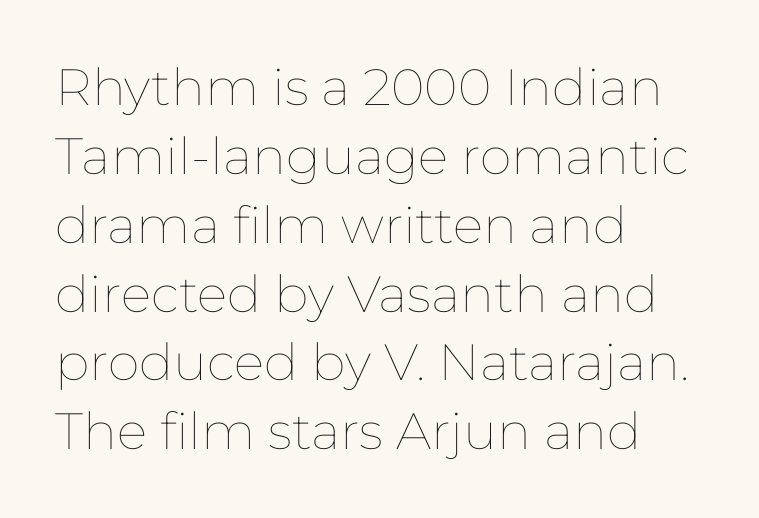
{"italic": "no", "bold": "no", "weight": "thin", "width": "normal", "stroke_contrast": "low", "x_height": "medium", "monospaced": "no", "underline": "no", "align": "left", "line_spacing": "normal", "line_spacing_ratio": 1.35, "letter_spacing": "normal", "letter_spacing_em": 0.0, "glyph_px": 51}
